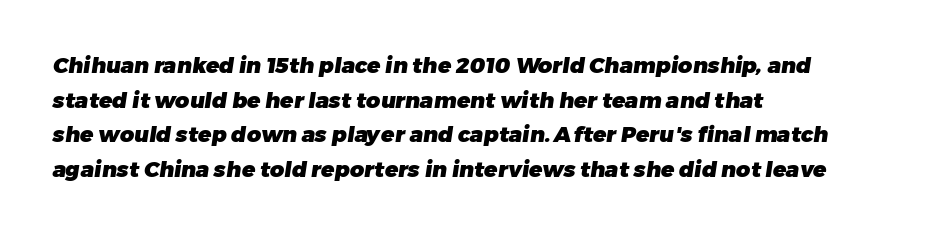
{"bold": "yes", "underline": "no", "align": "left", "line_spacing": "normal", "line_spacing_ratio": 1.57, "letter_spacing": "normal", "letter_spacing_em": 0.0, "glyph_px": 22}
